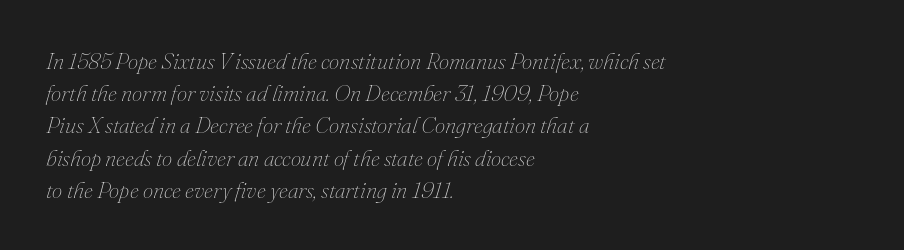
Q: Is the text bold? A: No.
Q: Is the text italic (slanted)? A: Yes, it leans right by about 16 degrees.
Q: Is the text underlined? A: No.
Q: How is the paragraph aligned? A: Left-aligned.
Q: Is the spacing between letters normal or unusually wide? A: Normal.
Q: Is the spacing between lines tight, normal or loose? A: Normal.
